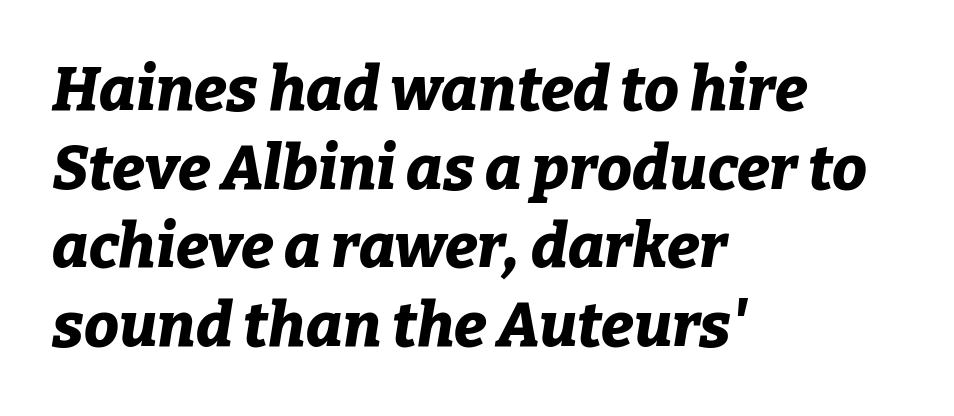
Q: Is the text bold? A: Yes.
Q: Is the text italic (slanted)? A: Yes, it leans right by about 9 degrees.
Q: Is the text underlined? A: No.
Q: How is the paragraph aligned? A: Left-aligned.
Q: Is the spacing between letters normal or unusually wide? A: Normal.
Q: Is the spacing between lines tight, normal or loose? A: Normal.
Q: Width (condensed, normal, or wide)? A: Normal.
Q: Stroke contrast? A: Low.
Q: x-height? A: Medium.
Q: Monospaced? A: No.
